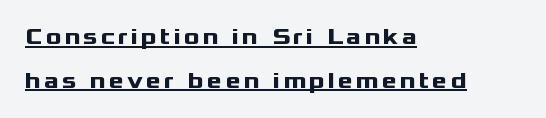
The image shows 23 px bold type, upright; set left-aligned, loose line spacing (1.91x), underlined.
